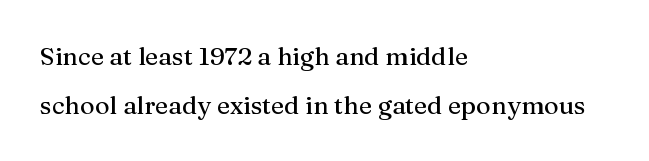
Q: Is the text italic (slanted)? A: No, it is upright.
Q: Is the text underlined? A: No.
Q: How is the paragraph aligned? A: Left-aligned.
Q: Is the spacing between letters normal or unusually wide? A: Normal.
Q: Is the spacing between lines tight, normal or loose? A: Loose.
